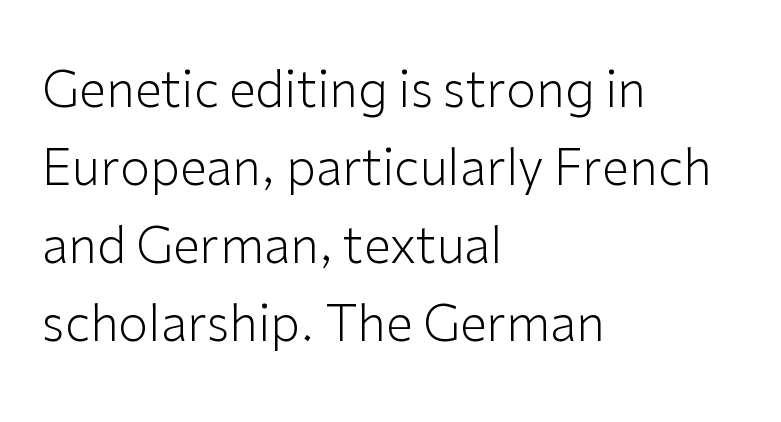
Letterform terminals end flat and unadorned throughout the passage. The setting favours the left margin, as ordinary paragraphs usually do. Nope, not italic — everything's standing straight. Varying glyph widths throughout — classic text-font behaviour. These lines keep a tight, regular rhythm from letter to letter. Vertical stems look standard width or narrower in stroke.
